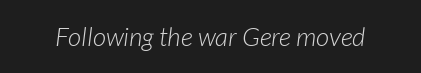
Q: Is the text bold? A: No.
Q: Is the text underlined? A: No.
Q: Is the spacing between letters normal or unusually wide? A: Normal.
